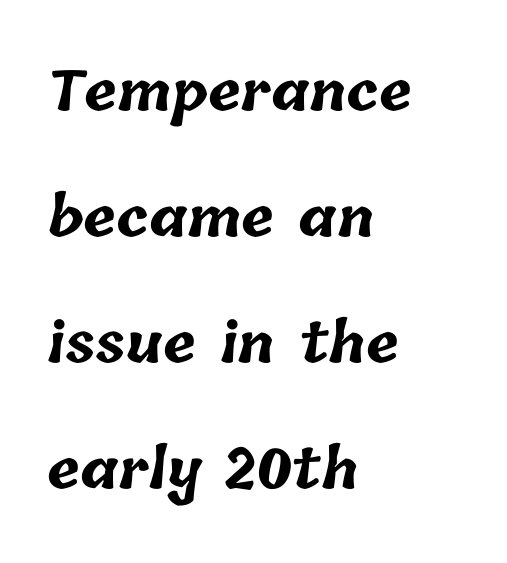
The image shows 55 px bold type; set left-aligned, loose line spacing (2.29x), normal letter spacing, not underlined; low stroke contrast and a medium x-height.
